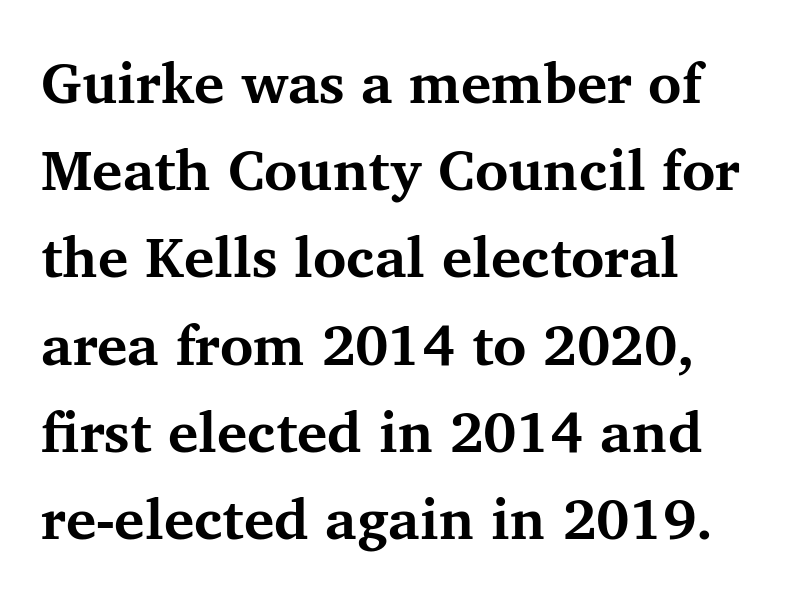
Q: Is the text bold? A: Yes.
Q: Is the text italic (slanted)? A: No, it is upright.
Q: Is the typeface a serif or a sans-serif typeface? A: Serif.
Q: Is the text underlined? A: No.
Q: Is the spacing between letters normal or unusually wide? A: Normal.
Q: Is the spacing between lines tight, normal or loose? A: Normal.
Q: Width (condensed, normal, or wide)? A: Normal.
Q: Stroke contrast? A: Medium.
Q: x-height? A: Medium.
Q: Monospaced? A: No.
